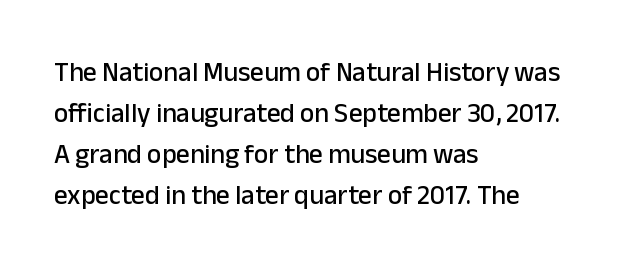
Underlining? Definitely not there. The passage shown stacks its lines at a standard gap. Tall strokes in this sample are plumb rather than angled. Is the block centered? No — it sits flush against the left margin.
